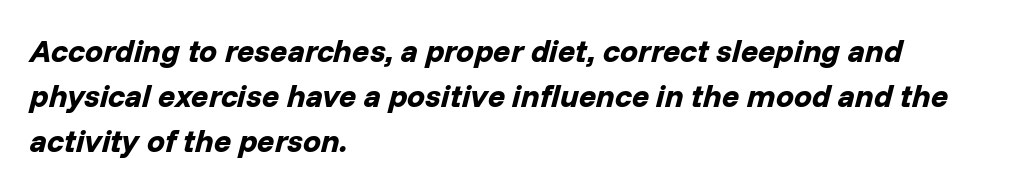
The image shows 32 px bold type, italic (leaning right); set left-aligned, normal line spacing (1.4x), normal letter spacing, not underlined; low stroke contrast and a medium x-height.
